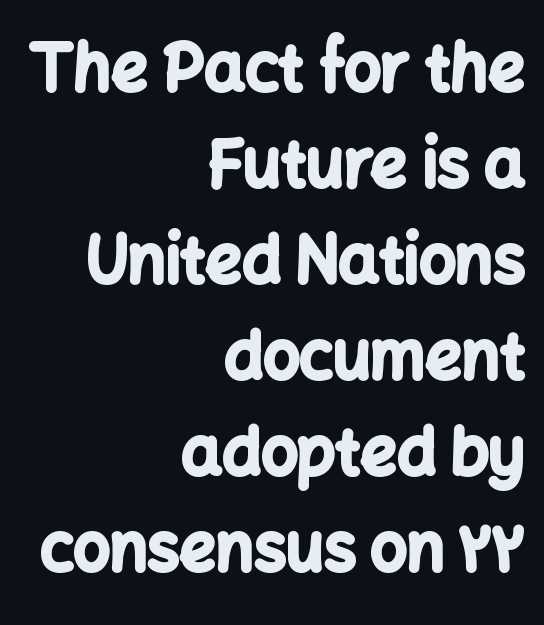
The letterforms sit shoulder to shoulder at normal distance. Here the designer chose a conventional face with non-uniform glyph widths. Students, observe: this is what conventionally led text looks like. Weight check: bold — yes, fully. Plain, unruled lines of type.
